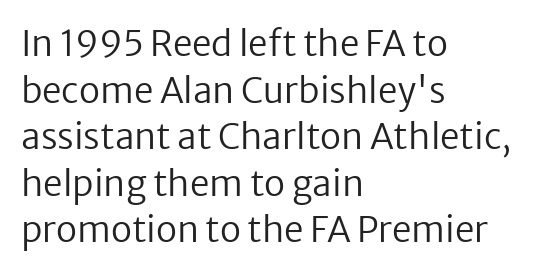
The image shows 35 px regular-weight sans-serif type, upright; set left-aligned, normal line spacing (1.33x), normal letter spacing, not underlined; low stroke contrast and a medium x-height.
